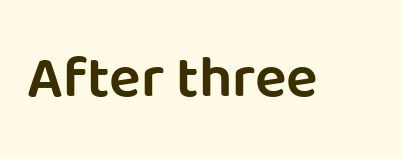
The image shows 59 px sans-serif type, upright; set normal letter spacing, not underlined; low stroke contrast and a large x-height.
